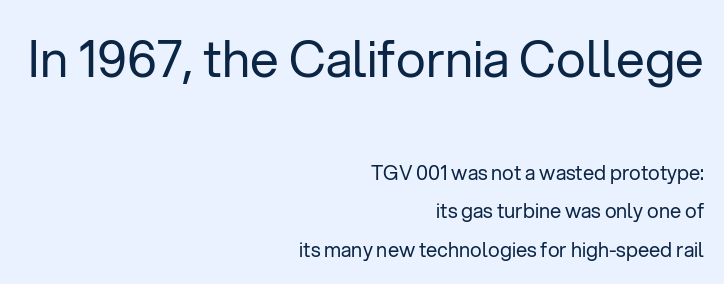
{"serif": "no", "italic": "no", "bold": "no", "weight": "regular", "width": "normal", "stroke_contrast": "low", "x_height": "medium", "monospaced": "no", "underline": "no", "align": "right", "line_spacing": "loose", "line_spacing_ratio": 1.91, "letter_spacing": "normal", "letter_spacing_em": 0.0, "larger_block": "first", "size_ratio": 2.55, "glyph_px": 51}
